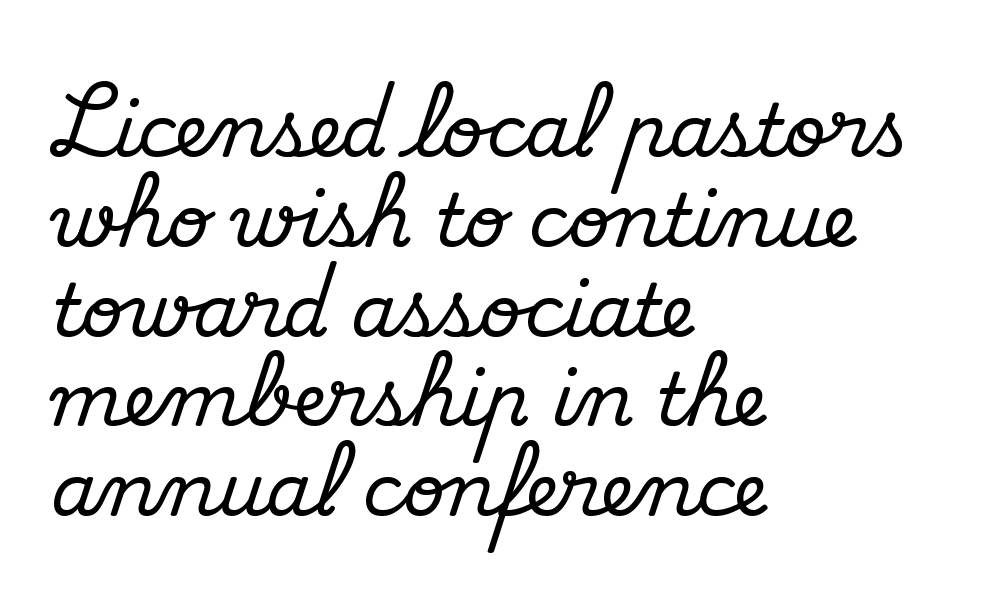
Q: Is the text italic (slanted)? A: Yes.
Q: Is the typeface a serif or a sans-serif typeface? A: Serif.
Q: Is the text underlined? A: No.
Q: How is the paragraph aligned? A: Left-aligned.
Q: Is the spacing between letters normal or unusually wide? A: Normal.
Q: Width (condensed, normal, or wide)? A: Normal.
Q: Stroke contrast? A: Medium.
Q: x-height? A: Small.
Q: Monospaced? A: No.
